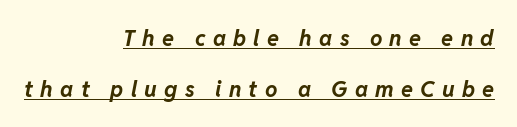
What stands out about the letter spacing? Its width — letters are far apart. Reading down the column, the eye jumps a long way to each next line. The rendered words wear a rule along their underside. Typesetter's note: full bold, strokes at maximum text heaviness. Horizontal alignment here is rightward, an uncommon choice for prose. You can tell it's italic because the verticals aren't actually vertical.
